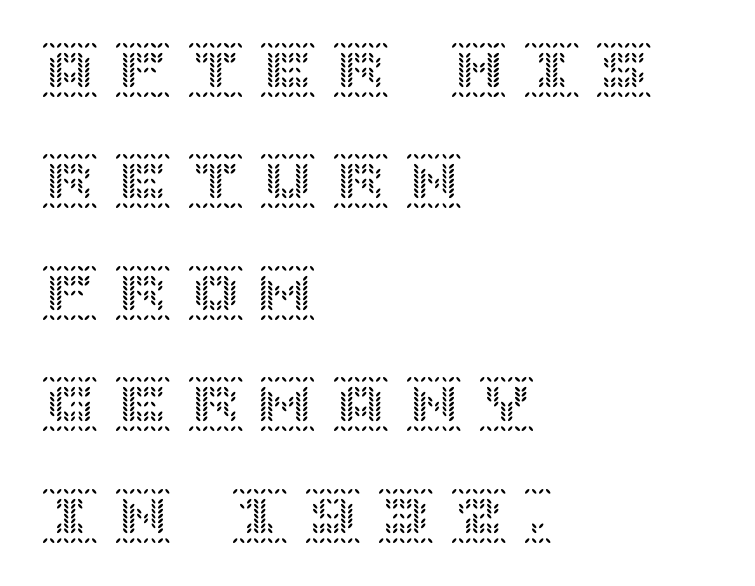
Q: Is the text italic (slanted)? A: No, it is upright.
Q: Is the text underlined? A: No.
Q: How is the paragraph aligned? A: Left-aligned.
Q: Is the spacing between letters normal or unusually wide? A: Unusually wide.
Q: Is the spacing between lines tight, normal or loose? A: Loose.
Q: Width (condensed, normal, or wide)? A: Normal.
Q: x-height? A: Large.
